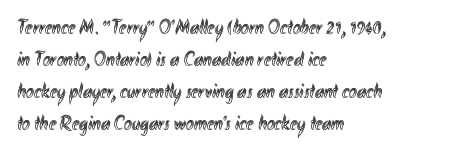
Spacing between characters is what you'd get straight out of the box. This sample is left-justified, so line endings fall wherever the words run out. Has an underline been added? It has not. Evenly set lines give the paragraph a standard silhouette.
